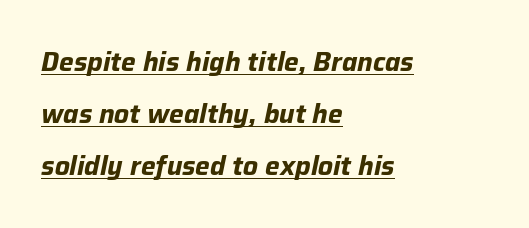
The image shows 26 px bold type, italic (leaning right); set left-aligned, loose line spacing (2.0x), normal letter spacing, underlined.
